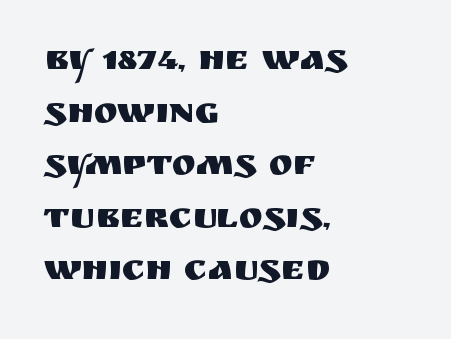
What's the leading like? Ordinary, nothing unusual. The rendering anchors every line to the left-hand side. The face used here is proportionally spaced, like ordinary book or web type. Letters rest on an invisible, unmarked baseline. The lettering holds an erect, upright posture throughout.
